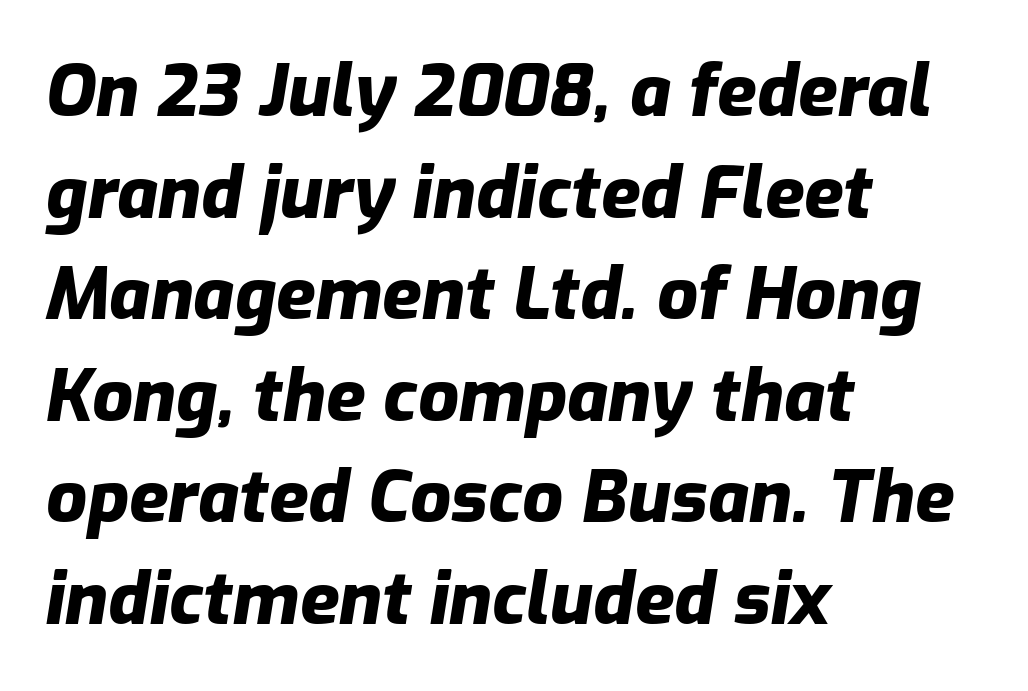
Any mark beneath the type? The region is blank. Is the letter spacing exaggerated? No — it looks like the ordinary default. Varying glyph widths throughout — classic text-font behaviour. The designer left line spacing at the default. I'd describe the lettering as bold — thick and assertive. The passage shown leans; its letterforms are oblique.
